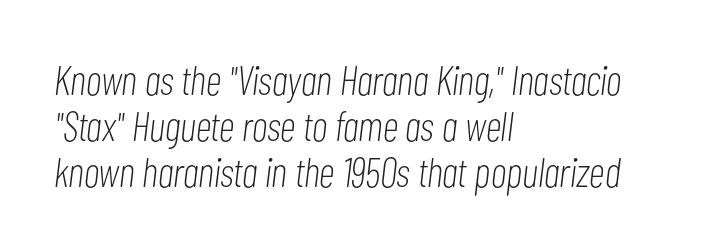
{"italic": "yes", "lean": "right", "slant_degrees": 7, "bold": "no", "weight": "light", "width": "condensed", "stroke_contrast": "low", "x_height": "medium", "monospaced": "no", "underline": "no", "align": "left", "line_spacing": "tight", "line_spacing_ratio": 1.12, "letter_spacing": "normal", "letter_spacing_em": 0.0, "glyph_px": 41}
